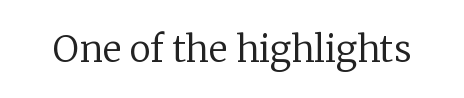
Q: Is the text bold? A: No.
Q: Is the text italic (slanted)? A: No, it is upright.
Q: Is the typeface a serif or a sans-serif typeface? A: Serif.
Q: Is the text underlined? A: No.
Q: Is the spacing between letters normal or unusually wide? A: Normal.
Q: Width (condensed, normal, or wide)? A: Normal.
Q: Stroke contrast? A: Low.
Q: x-height? A: Medium.
Q: Monospaced? A: No.
